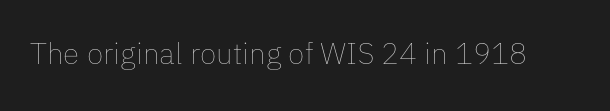
{"italic": "no", "bold": "no", "weight": "thin", "width": "normal", "stroke_contrast": "low", "x_height": "medium", "monospaced": "no", "underline": "no", "letter_spacing": "normal", "letter_spacing_em": 0.0, "glyph_px": 30}
